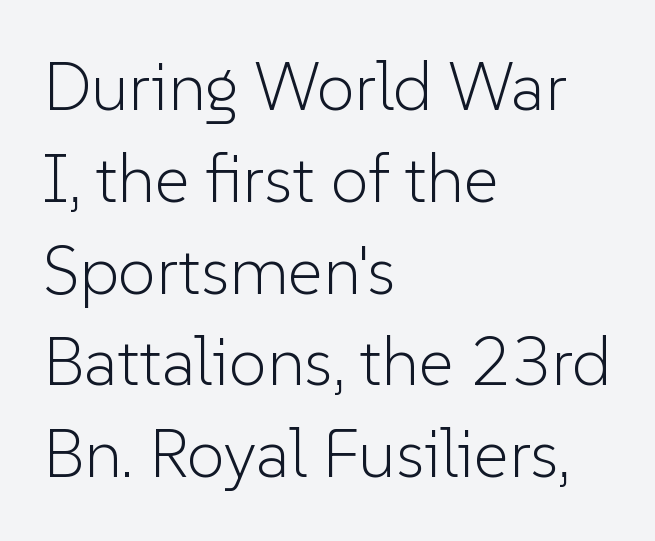
Observe the absence of serifs on each vertical stroke in this sample. Each letter keeps its own natural width here, so spacing adapts to shape. What's the leading like? Ordinary, nothing unusual. This sample uses an upright cut, with every glyph sitting square on the baseline. Where is the straight margin? On the left. The typeface has the unassuming heft of standard copy or less.
